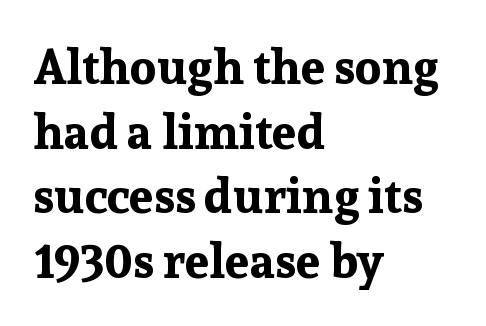
If you drew a ruler down the left edge, every line would touch it. To sum up the face: it has serifs. Honestly, there is no underline to notice here at all. Unlike italic type, these characters show no tilt at all.
